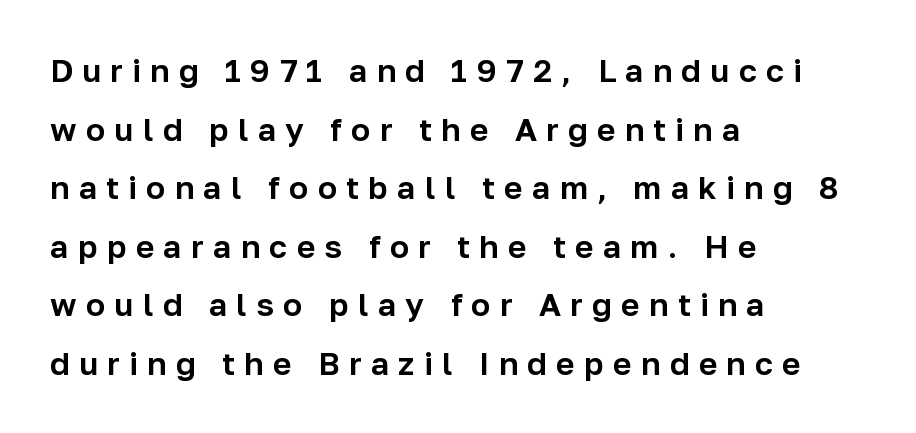
{"serif": "no", "italic": "no", "width": "normal", "stroke_contrast": "low", "x_height": "medium", "monospaced": "no", "underline": "no", "align": "left", "line_spacing_ratio": 1.83, "letter_spacing": "wide", "letter_spacing_em": 0.29, "glyph_px": 32}
